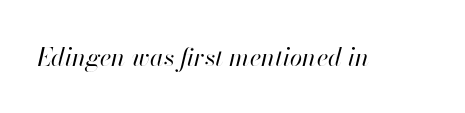
{"italic": "yes", "lean": "right", "slant_degrees": 13, "bold": "no", "underline": "no", "letter_spacing": "normal", "letter_spacing_em": 0.0, "glyph_px": 25}
